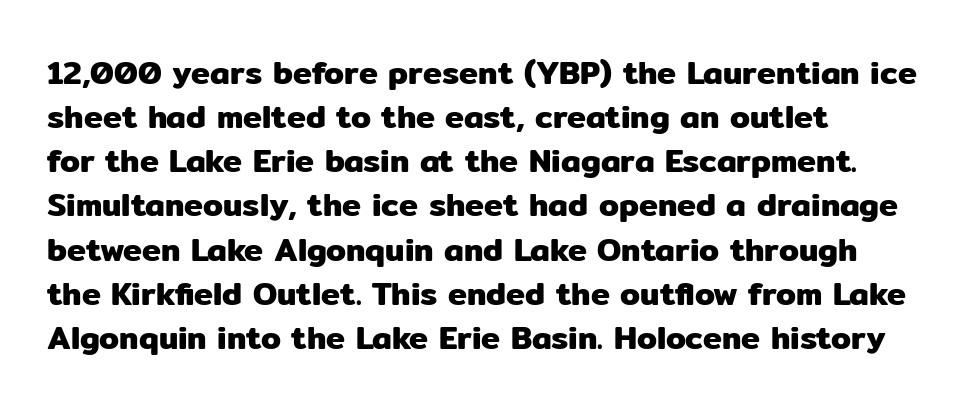
Short and long lines alike share a common starting point at left. Characters remain perfectly vertical along every line. Serifs: no, the terminals of the letterforms are clean. You could not count columns in this text — the font is proportionally spaced.
